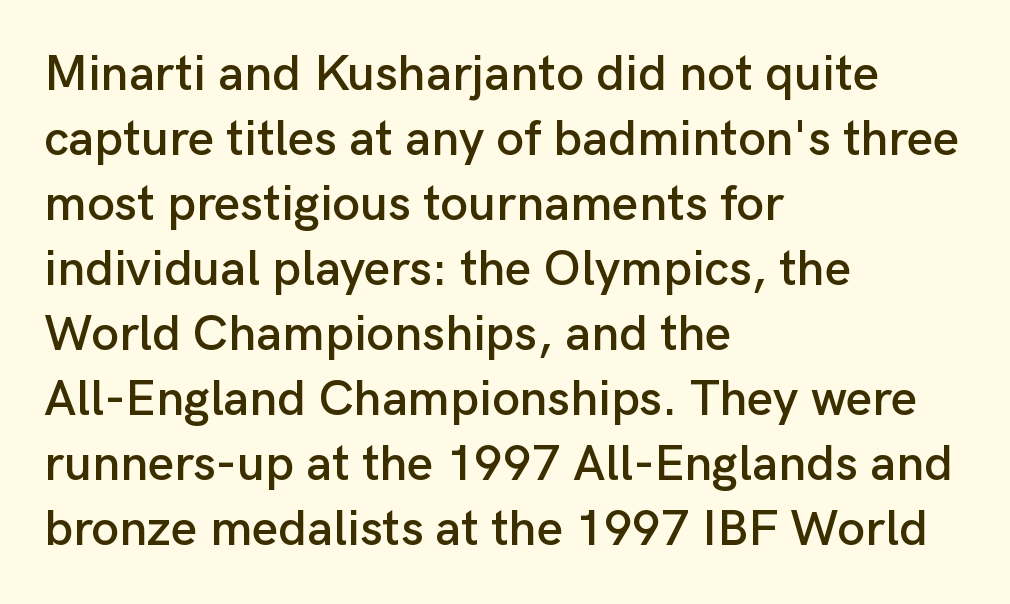
Think of a printed novel: that variable character pitch is what you see here. Designer's note — italics off, roman on. Underlining? Definitely not there. Does the leading feel generous? No, just average.
